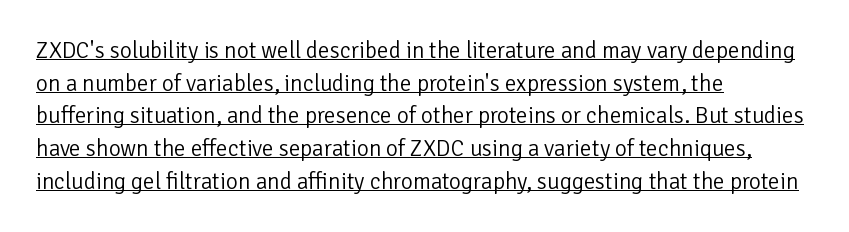
The image shows 23 px text type, upright; set left-aligned, normal line spacing (1.42x), normal letter spacing, underlined.
